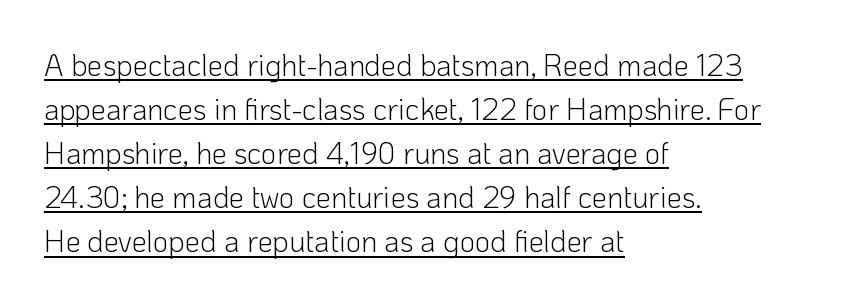
The image shows 30 px light sans-serif type, upright; set left-aligned, normal line spacing (1.47x), normal letter spacing, underlined; low stroke contrast and a medium x-height.
